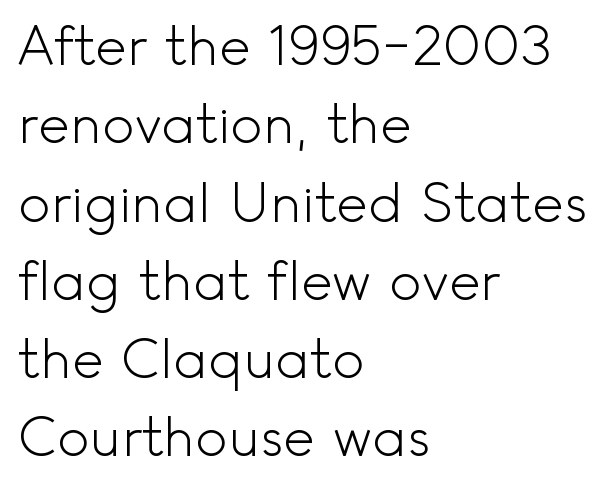
Q: Is the text bold? A: No.
Q: Is the text italic (slanted)? A: No, it is upright.
Q: Is the typeface a serif or a sans-serif typeface? A: Sans-serif.
Q: Is the text underlined? A: No.
Q: How is the paragraph aligned? A: Left-aligned.
Q: Is the spacing between letters normal or unusually wide? A: Normal.
Q: Is the spacing between lines tight, normal or loose? A: Normal.
Q: Width (condensed, normal, or wide)? A: Normal.
Q: x-height? A: Small.
Q: Monospaced? A: No.
